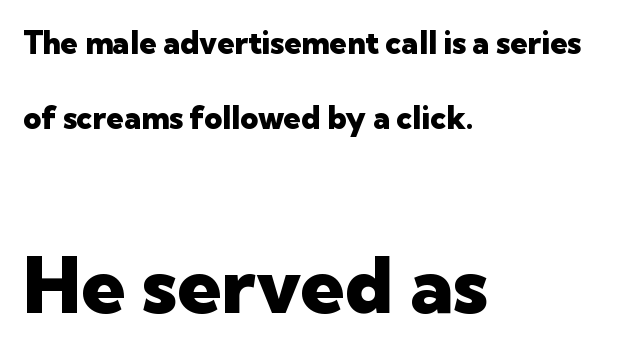
{"serif": "no", "italic": "no", "bold": "yes", "weight": "heavy", "width": "normal", "stroke_contrast": "low", "x_height": "medium", "monospaced": "no", "underline": "no", "align": "left", "line_spacing": "loose", "line_spacing_ratio": 2.43, "letter_spacing": "normal", "letter_spacing_em": 0.0, "larger_block": "second", "size_ratio": 2.52, "glyph_px": 78}
